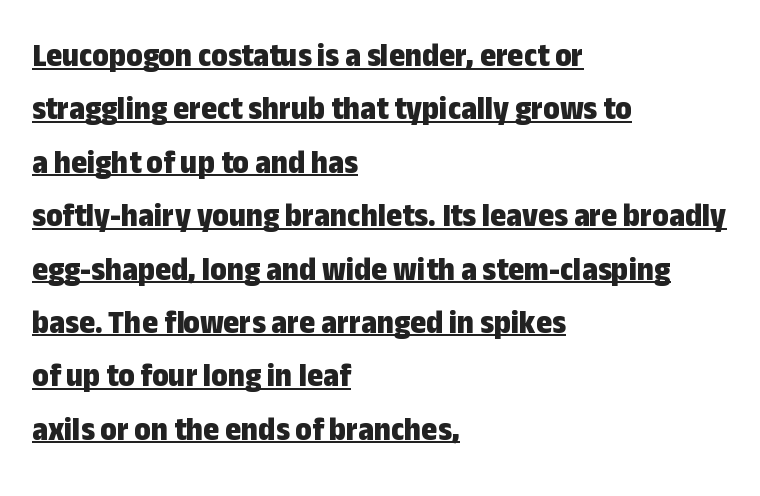
Students, observe: this is what conventionally led text looks like. Its strokes are broad and dark, the hallmark of bold type. Unlike a traditional serif, this face leaves its strokes unadorned. Character widths vary here, with narrow letters taking less room than wide ones. Rendered with straight, roman letterforms.
